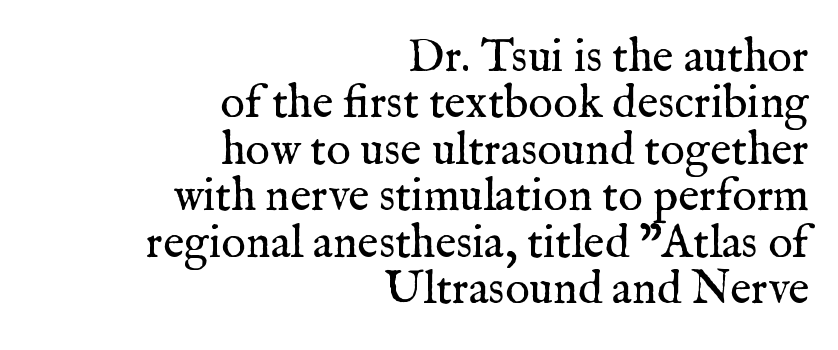
Has an underline been added? It has not. Posture: vertical. Notice how descenders almost collide with the ascenders below — that's tight leading. Inter-character spacing is left at the font's built-in metrics.
